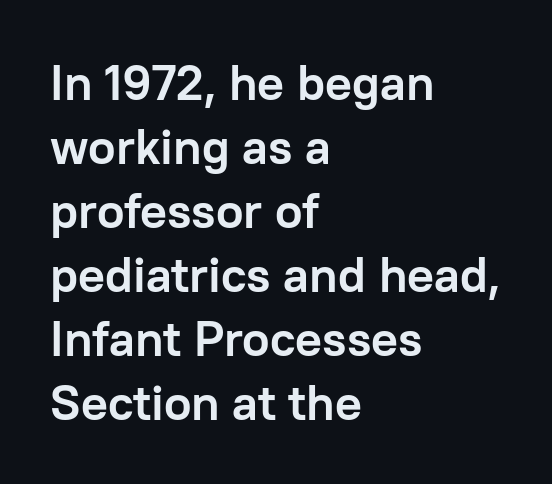
The letters carry no serifs — their stems end cleanly without finishing strokes. Spacing verdict: proportional, widths tailored to each character. Letter spacing: default. The glyphs are unaccompanied by any horizontal stroke below them. Quick note: not italic, upright. In terms of weight, the rendering is a true, heavy bold.
